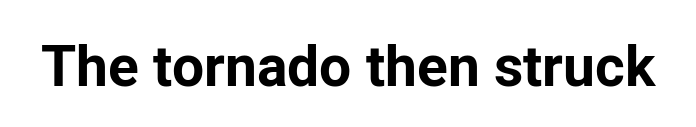
Do the letters lean? They stand straight. Heft: maximum for text — a bold. What stands out about the letter spacing? Nothing — it is the standard amount. Stroke terminals: plain, sans-serif. Descenders are the only things crossing below the line.
